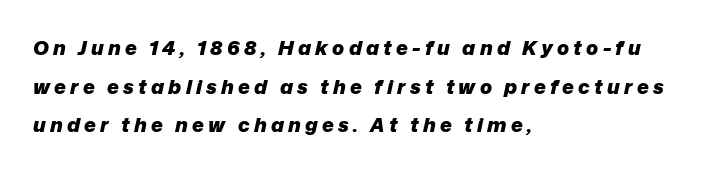
{"italic": "yes", "lean": "right", "slant_degrees": 12, "bold": "yes", "underline": "no", "align": "left", "line_spacing": "loose", "line_spacing_ratio": 1.93, "letter_spacing": "wide", "letter_spacing_em": 0.21, "glyph_px": 20}
